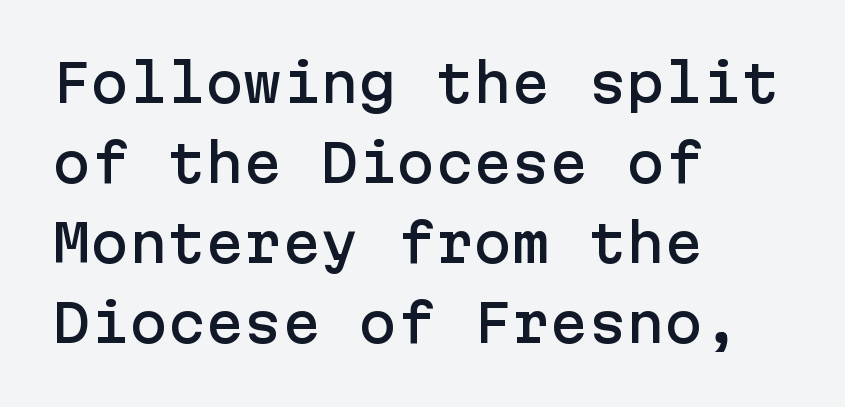
The image shows 51 px sans-serif type, upright; set left-aligned, normal line spacing (1.57x), normal letter spacing, not underlined; low stroke contrast and a medium x-height.
